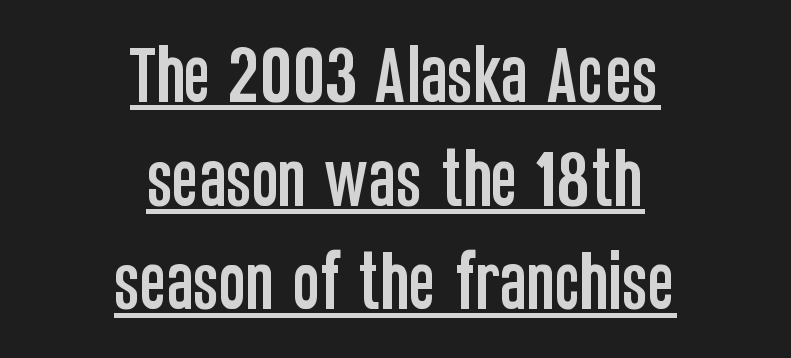
Q: Is the text italic (slanted)? A: No, it is upright.
Q: Is the typeface a serif or a sans-serif typeface? A: Sans-serif.
Q: Is the text underlined? A: Yes.
Q: How is the paragraph aligned? A: Centered.
Q: Is the spacing between letters normal or unusually wide? A: Normal.
Q: Is the spacing between lines tight, normal or loose? A: Normal.
Q: Width (condensed, normal, or wide)? A: Condensed.
Q: Stroke contrast? A: Low.
Q: x-height? A: Large.
Q: Monospaced? A: No.
